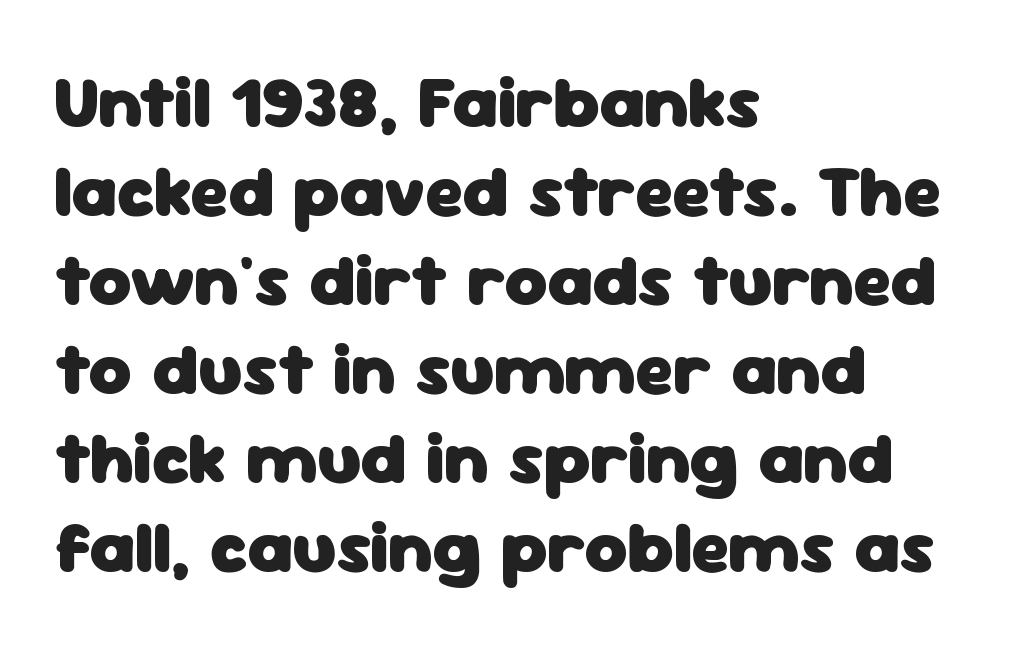
The image shows 73 px heavy sans-serif type, upright; set left-aligned, line spacing 1.22x, normal letter spacing, not underlined; low stroke contrast and a medium x-height.
